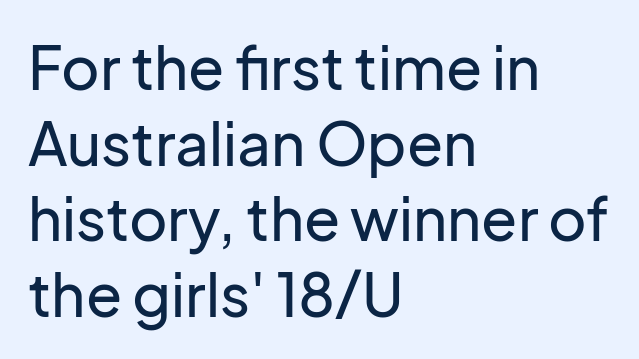
{"serif": "no", "italic": "no", "width": "normal", "stroke_contrast": "low", "x_height": "medium", "monospaced": "no", "underline": "no", "align": "left", "line_spacing": "normal", "line_spacing_ratio": 1.28, "letter_spacing": "normal", "letter_spacing_em": 0.0, "glyph_px": 59}
